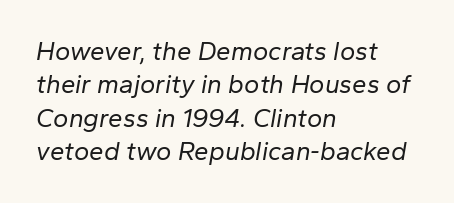
Decoration check: the copy has no underline. Regular leading. Leftover space on each line is placed entirely after the last word. Standard letterfit; no display-style spreading of the glyphs. The axis of the letterforms is tilted away from vertical.
